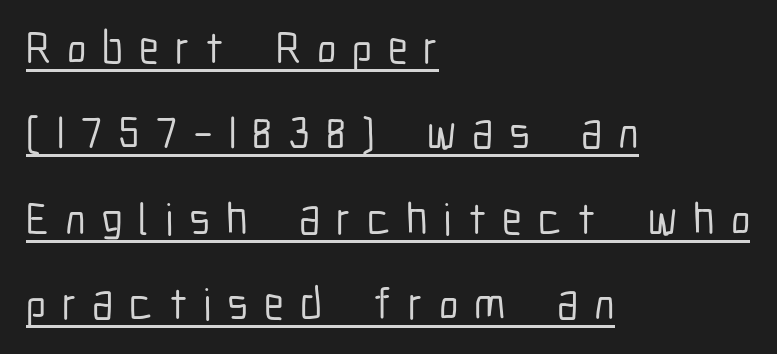
{"serif": "no", "italic": "no", "width": "condensed", "stroke_contrast": "low", "x_height": "medium", "monospaced": "no", "underline": "yes", "align": "left", "line_spacing": "loose", "line_spacing_ratio": 1.9, "letter_spacing": "wide", "letter_spacing_em": 0.35, "glyph_px": 45}
